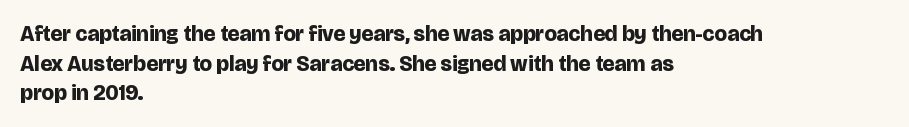
The image shows 22 px bold type, upright; set left-aligned, normal line spacing (1.35x), normal letter spacing, not underlined.
